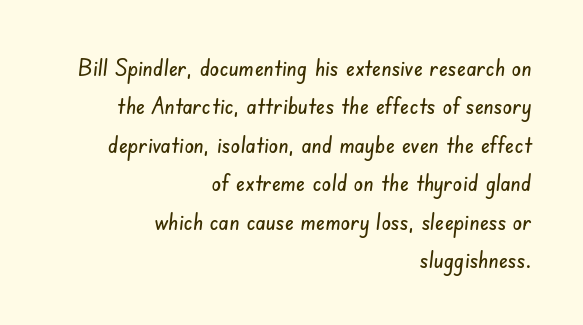
Q: Is the text underlined? A: No.
Q: How is the paragraph aligned? A: Right-aligned.
Q: Is the spacing between letters normal or unusually wide? A: Normal.
Q: Is the spacing between lines tight, normal or loose? A: Normal.
